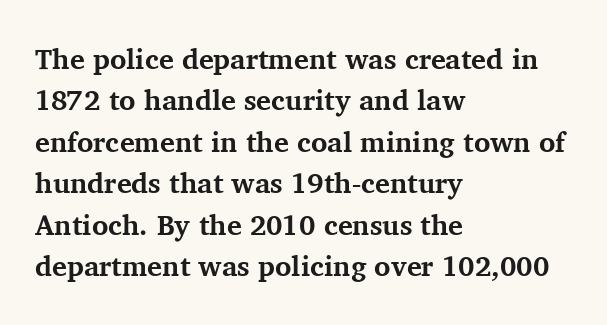
Q: Is the text bold? A: Yes.
Q: Is the text italic (slanted)? A: No, it is upright.
Q: Is the typeface a serif or a sans-serif typeface? A: Serif.
Q: Is the text underlined? A: No.
Q: How is the paragraph aligned? A: Left-aligned.
Q: Is the spacing between letters normal or unusually wide? A: Normal.
Q: Is the spacing between lines tight, normal or loose? A: Normal.
Q: Width (condensed, normal, or wide)? A: Normal.
Q: Stroke contrast? A: Medium.
Q: x-height? A: Medium.
Q: Monospaced? A: No.
